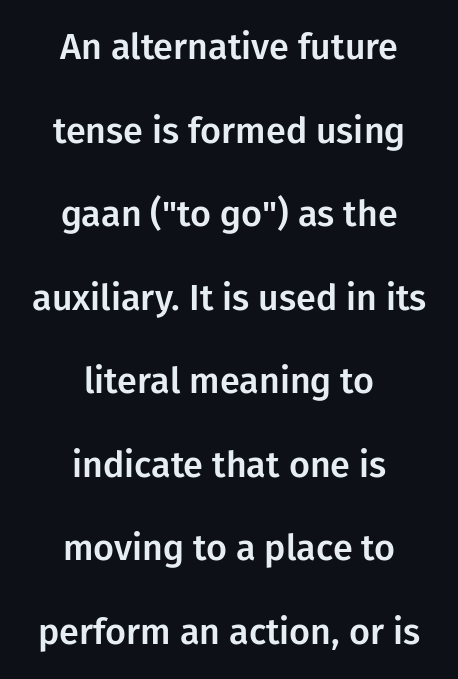
The image shows 36 px sans-serif type, upright; set centered, loose line spacing (2.32x), normal letter spacing, not underlined; low stroke contrast and a medium x-height.
